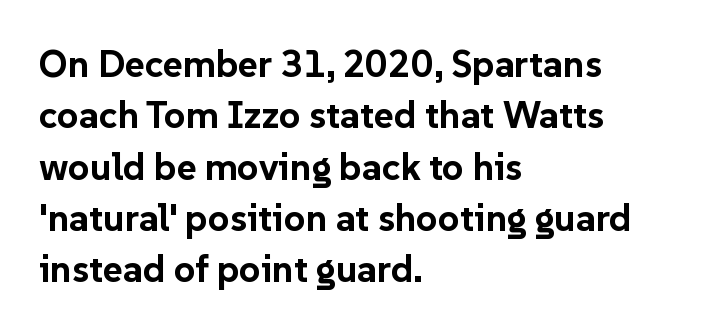
{"serif": "no", "italic": "no", "bold": "yes", "weight": "bold", "width": "normal", "stroke_contrast": "low", "x_height": "medium", "monospaced": "no", "underline": "no", "align": "left", "line_spacing": "normal", "line_spacing_ratio": 1.35, "letter_spacing": "normal", "letter_spacing_em": 0.0, "glyph_px": 38}
